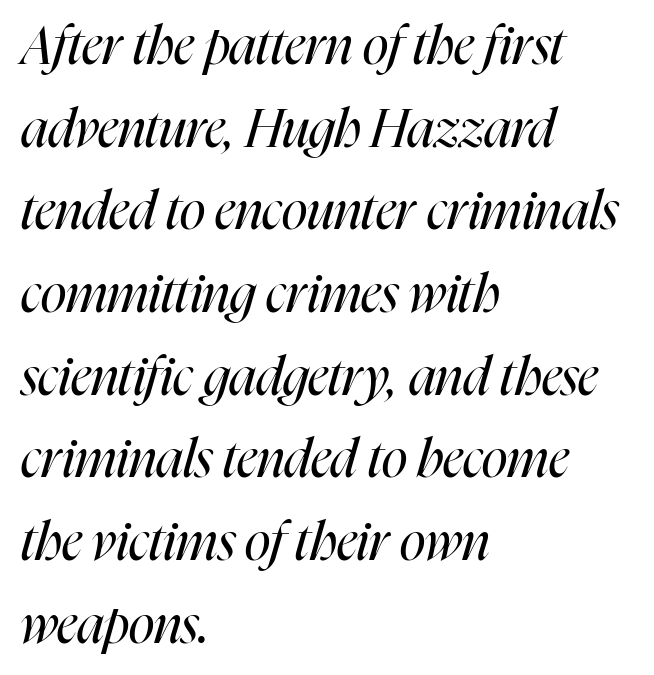
{"italic": "yes", "lean": "right", "slant_degrees": 16, "bold": "no", "weight": "regular", "width": "condensed", "stroke_contrast": "high", "x_height": "medium", "monospaced": "no", "underline": "no", "align": "left", "line_spacing": "normal", "line_spacing_ratio": 1.56, "letter_spacing": "normal", "letter_spacing_em": 0.0, "glyph_px": 53}
